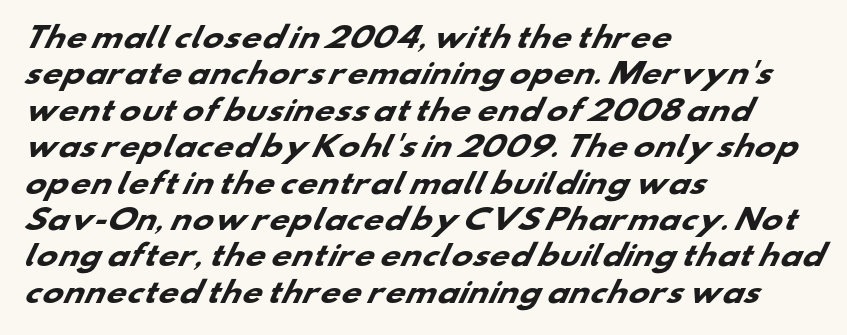
The rendering shows plain stroke endings on the letterforms — a sans-serif design. The lines in this sample share a left origin and differ only in where they stop. This block has exactly the height ordinary leading produces. You'd pick this weight for a headline — it's a proper bold.
